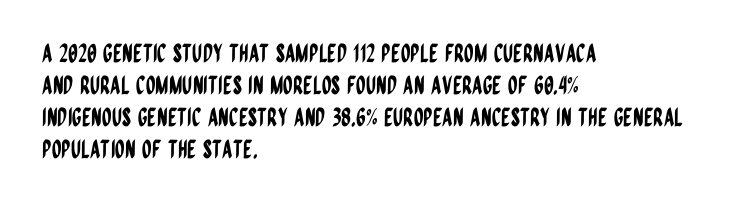
The image shows 25 px text type, upright; set left-aligned, normal line spacing (1.28x), normal letter spacing, not underlined.
